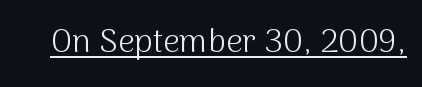
The image shows 33 px light sans-serif type, upright; set normal letter spacing, underlined; medium stroke contrast and a medium x-height.
